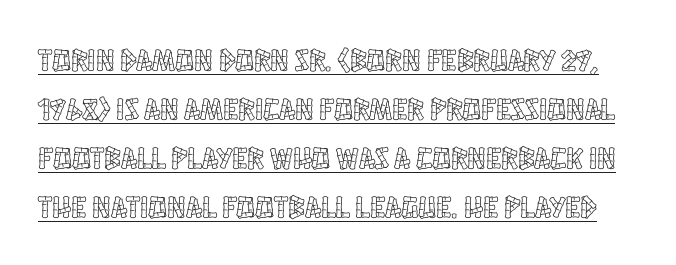
Vertical strokes here are truly vertical. No extra tracking has been applied to these lines. A typographer would call this underscored text. The letters advance in unequal steps, a hallmark of proportional type. Is there much room between lines? A standard amount, neither cramped nor airy.
